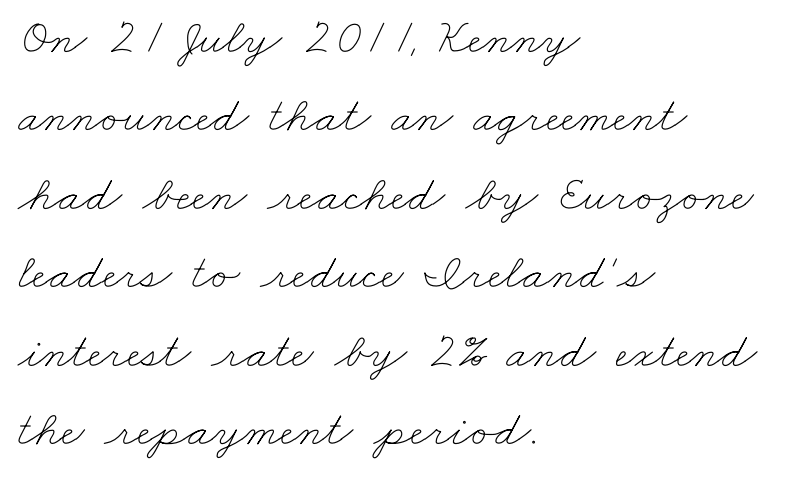
{"bold": "no", "weight": "thin", "width": "wide", "stroke_contrast": "low", "x_height": "small", "monospaced": "no", "underline": "no", "align": "left", "line_spacing": "normal", "line_spacing_ratio": 1.57, "letter_spacing": "normal", "letter_spacing_em": 0.0, "glyph_px": 50}
